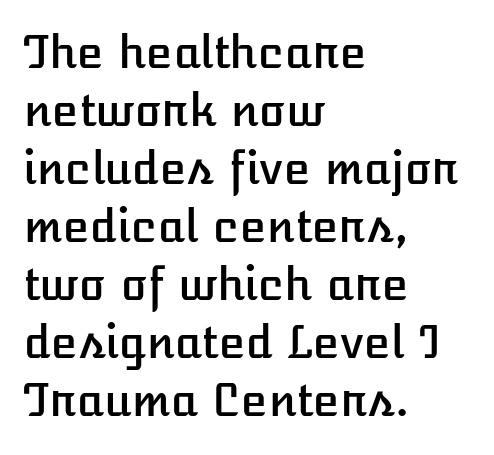
The setting favours the left margin, as ordinary paragraphs usually do. Nope, not italic — everything's standing straight. Do the characters align in a grid? No, the font is proportional. The letterforms sit shoulder to shoulder at normal distance. Nobody drew a line under any word here. Leading matches the norm, producing a regular column.
